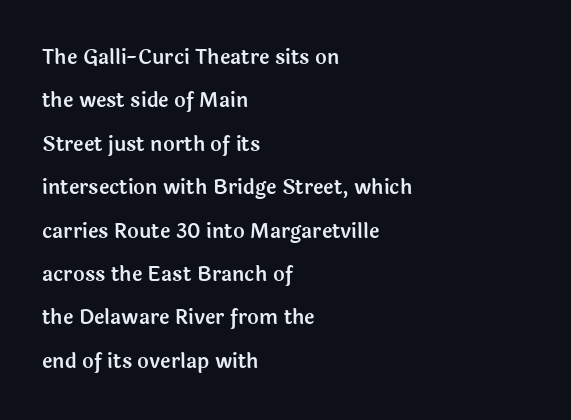
Q: Is the text italic (slanted)? A: No, it is upright.
Q: Is the text underlined? A: No.
Q: How is the paragraph aligned? A: Left-aligned.
Q: Is the spacing between letters normal or unusually wide? A: Normal.
Q: Is the spacing between lines tight, normal or loose? A: Loose.
